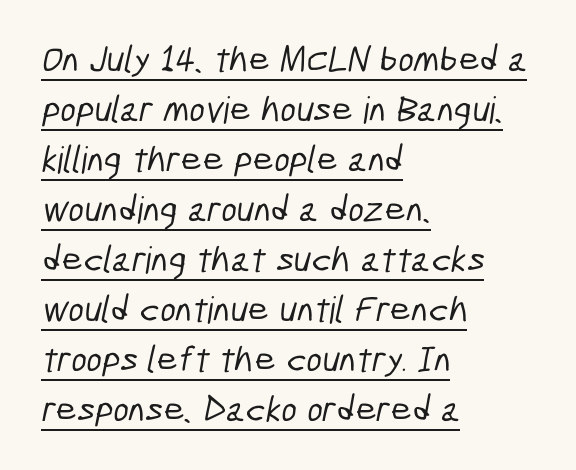
Q: Is the typeface a serif or a sans-serif typeface? A: Sans-serif.
Q: Is the text underlined? A: Yes.
Q: How is the paragraph aligned? A: Left-aligned.
Q: Is the spacing between letters normal or unusually wide? A: Normal.
Q: Is the spacing between lines tight, normal or loose? A: Normal.
Q: Width (condensed, normal, or wide)? A: Condensed.
Q: Stroke contrast? A: Low.
Q: x-height? A: Medium.
Q: Monospaced? A: No.
